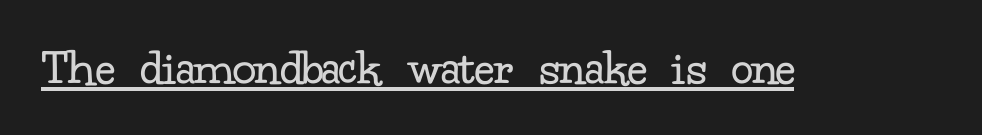
{"serif": "yes", "italic": "no", "bold": "no", "weight": "regular", "width": "normal", "stroke_contrast": "low", "x_height": "small", "monospaced": "no", "underline": "yes", "letter_spacing": "normal", "letter_spacing_em": 0.0, "glyph_px": 52}
